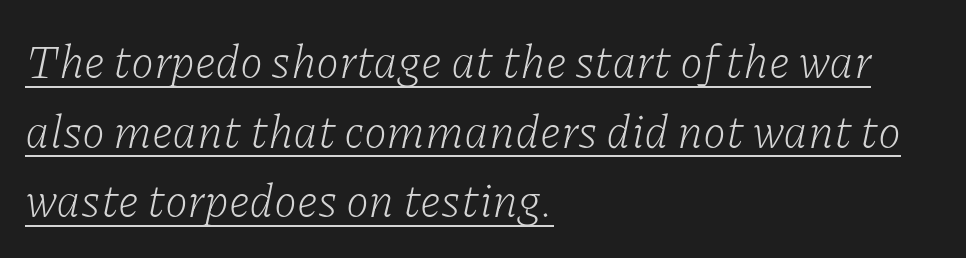
{"serif": "yes", "italic": "yes", "lean": "right", "slant_degrees": 11, "bold": "no", "weight": "light", "width": "normal", "stroke_contrast": "low", "x_height": "medium", "monospaced": "no", "underline": "yes", "align": "left", "line_spacing": "normal", "line_spacing_ratio": 1.48, "letter_spacing": "normal", "letter_spacing_em": 0.0, "glyph_px": 47}
